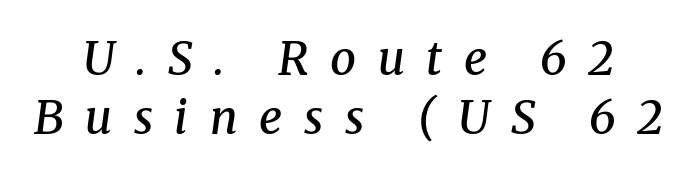
Q: Is the text bold? A: Semi-bold.
Q: Is the text italic (slanted)? A: Yes, it leans right by about 8 degrees.
Q: Is the typeface a serif or a sans-serif typeface? A: Serif.
Q: Is the text underlined? A: No.
Q: Is the spacing between letters normal or unusually wide? A: Unusually wide.
Q: Is the spacing between lines tight, normal or loose? A: Normal.
Q: Width (condensed, normal, or wide)? A: Normal.
Q: Stroke contrast? A: Medium.
Q: x-height? A: Medium.
Q: Monospaced? A: No.
